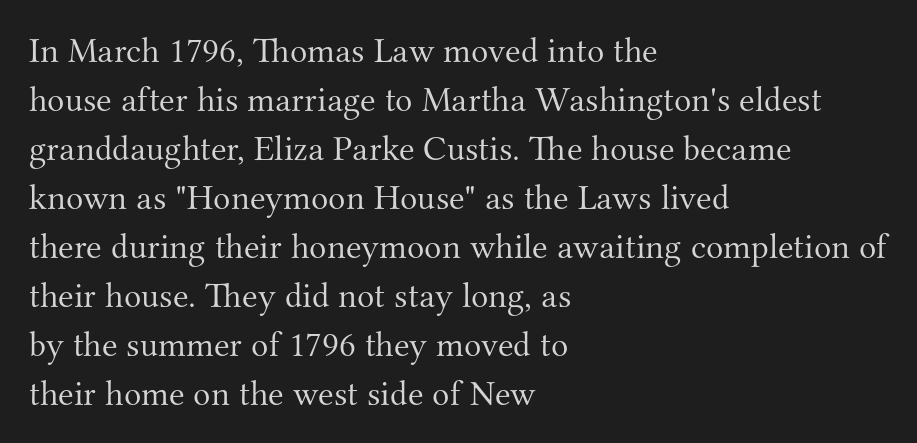
Q: Is the text bold? A: No.
Q: Is the text italic (slanted)? A: No, it is upright.
Q: Is the typeface a serif or a sans-serif typeface? A: Serif.
Q: Is the text underlined? A: No.
Q: How is the paragraph aligned? A: Left-aligned.
Q: Is the spacing between letters normal or unusually wide? A: Normal.
Q: Is the spacing between lines tight, normal or loose? A: Normal.
Q: Width (condensed, normal, or wide)? A: Normal.
Q: Stroke contrast? A: Medium.
Q: x-height? A: Small.
Q: Monospaced? A: No.
